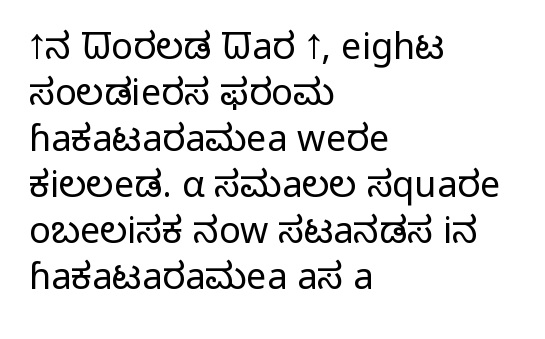
{"serif": "no", "italic": "no", "bold": "no", "weight": "light", "width": "normal", "stroke_contrast": "low", "x_height": "medium", "monospaced": "no", "underline": "no", "align": "left", "line_spacing": "normal", "line_spacing_ratio": 1.28, "letter_spacing": "normal", "letter_spacing_em": 0.0, "glyph_px": 36}
